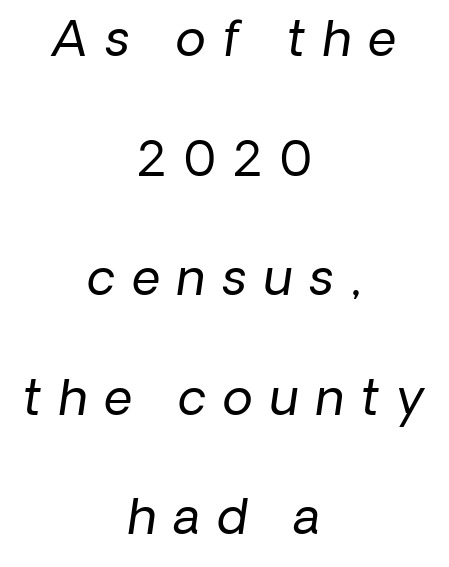
Q: Is the text bold? A: No.
Q: Is the typeface a serif or a sans-serif typeface? A: Sans-serif.
Q: Is the text underlined? A: No.
Q: How is the paragraph aligned? A: Centered.
Q: Is the spacing between letters normal or unusually wide? A: Unusually wide.
Q: Is the spacing between lines tight, normal or loose? A: Loose.
Q: Width (condensed, normal, or wide)? A: Normal.
Q: Stroke contrast? A: Low.
Q: x-height? A: Medium.
Q: Monospaced? A: No.
